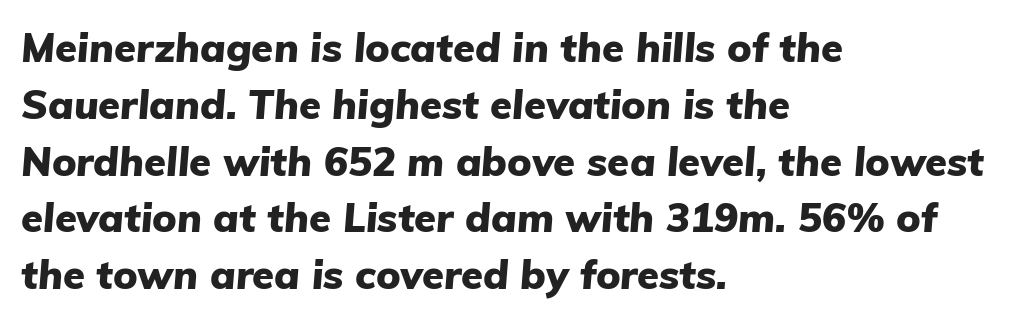
{"italic": "yes", "lean": "right", "slant_degrees": 5, "bold": "yes", "weight": "heavy", "width": "normal", "stroke_contrast": "low", "x_height": "medium", "monospaced": "no", "underline": "no", "align": "left", "line_spacing": "normal", "line_spacing_ratio": 1.42, "letter_spacing": "normal", "letter_spacing_em": 0.0, "glyph_px": 40}
